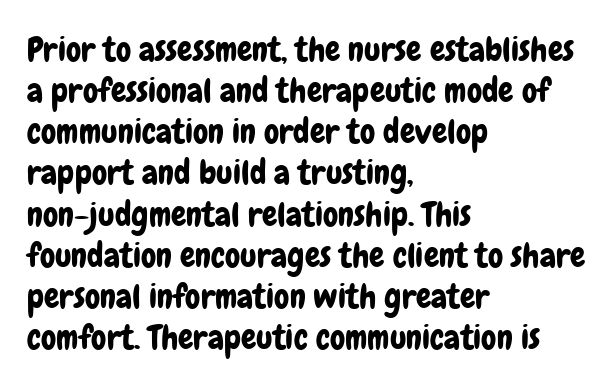
The image shows 34 px condensed sans-serif type, upright; set left-aligned, line spacing 1.21x, normal letter spacing, not underlined; low stroke contrast and a medium x-height.
